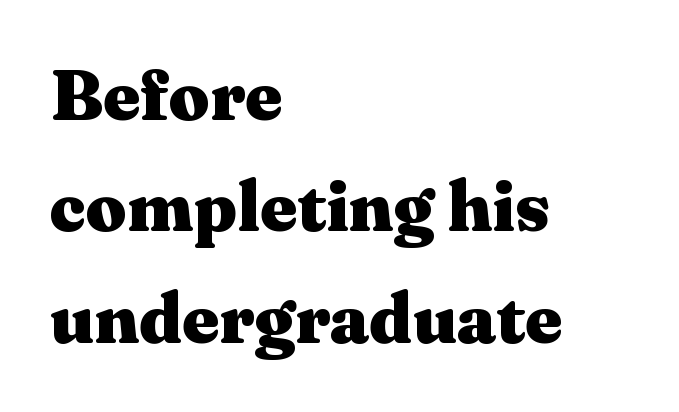
The image shows 71 px heavy, wide serif type, upright; set left-aligned, normal line spacing (1.57x), normal letter spacing, not underlined; medium stroke contrast and a medium x-height.
